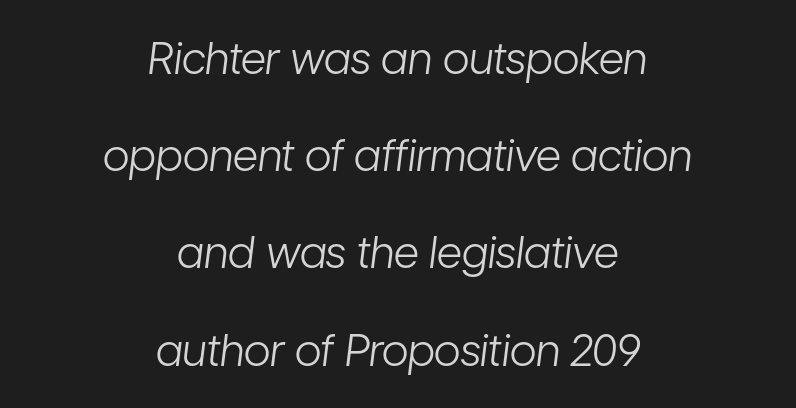
Q: Is the text bold? A: No.
Q: Is the text italic (slanted)? A: Yes, it leans right by about 7 degrees.
Q: Is the text underlined? A: No.
Q: How is the paragraph aligned? A: Centered.
Q: Is the spacing between letters normal or unusually wide? A: Normal.
Q: Is the spacing between lines tight, normal or loose? A: Loose.
Q: Width (condensed, normal, or wide)? A: Condensed.
Q: Stroke contrast? A: Low.
Q: x-height? A: Medium.
Q: Monospaced? A: No.
